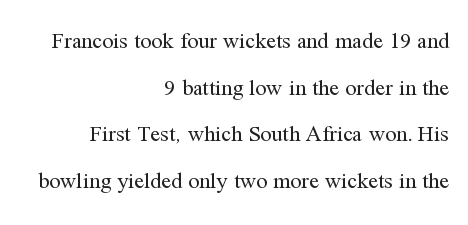
Notice how the stems are strictly vertical — no italics here. Every row of glyphs terminates at an identical x-position on the right. Is the stroke heavy? The answer is a plain regular-or-lighter. Default kerning and tracking; the words read as compact shapes. Just letters on the line, the space beneath them empty.
